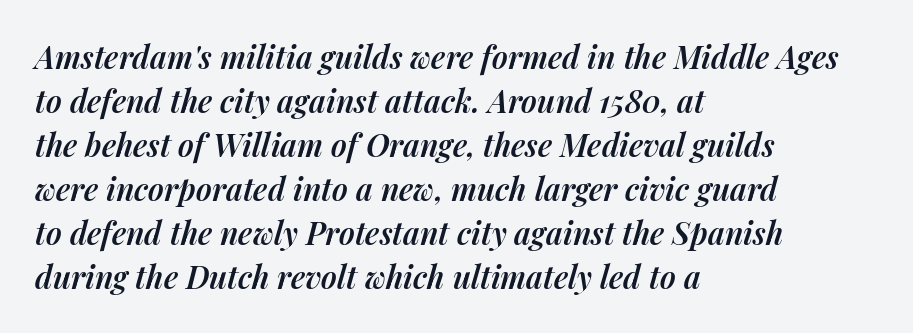
The image shows 31 px semibold type, italic (leaning right); set left-aligned, normal line spacing (1.42x), normal letter spacing, not underlined; medium stroke contrast and a medium x-height.
